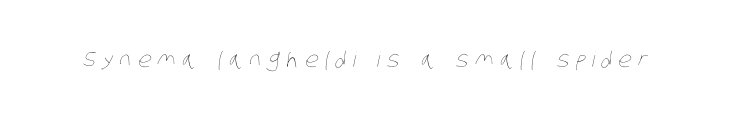
{"bold": "no", "underline": "no", "letter_spacing": "wide", "letter_spacing_em": 0.31, "glyph_px": 21}
